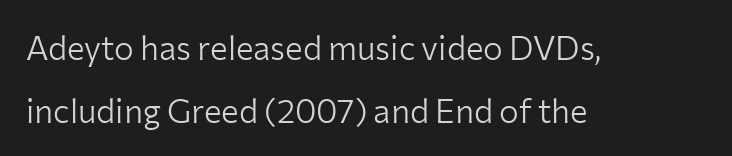
{"serif": "no", "italic": "no", "bold": "no", "weight": "light", "width": "normal", "stroke_contrast": "low", "x_height": "medium", "monospaced": "no", "underline": "no", "align": "left", "line_spacing": "loose", "line_spacing_ratio": 1.9, "letter_spacing": "normal", "letter_spacing_em": 0.0, "glyph_px": 33}
